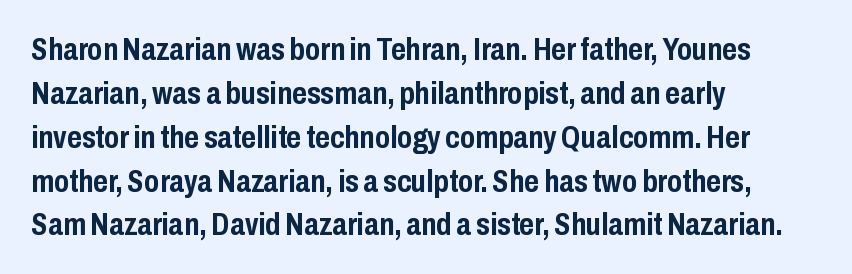
Q: Is the text bold? A: Yes.
Q: Is the text italic (slanted)? A: No, it is upright.
Q: Is the typeface a serif or a sans-serif typeface? A: Sans-serif.
Q: Is the text underlined? A: No.
Q: How is the paragraph aligned? A: Left-aligned.
Q: Is the spacing between letters normal or unusually wide? A: Normal.
Q: Is the spacing between lines tight, normal or loose? A: Normal.
Q: Width (condensed, normal, or wide)? A: Condensed.
Q: Stroke contrast? A: Low.
Q: x-height? A: Medium.
Q: Monospaced? A: No.
